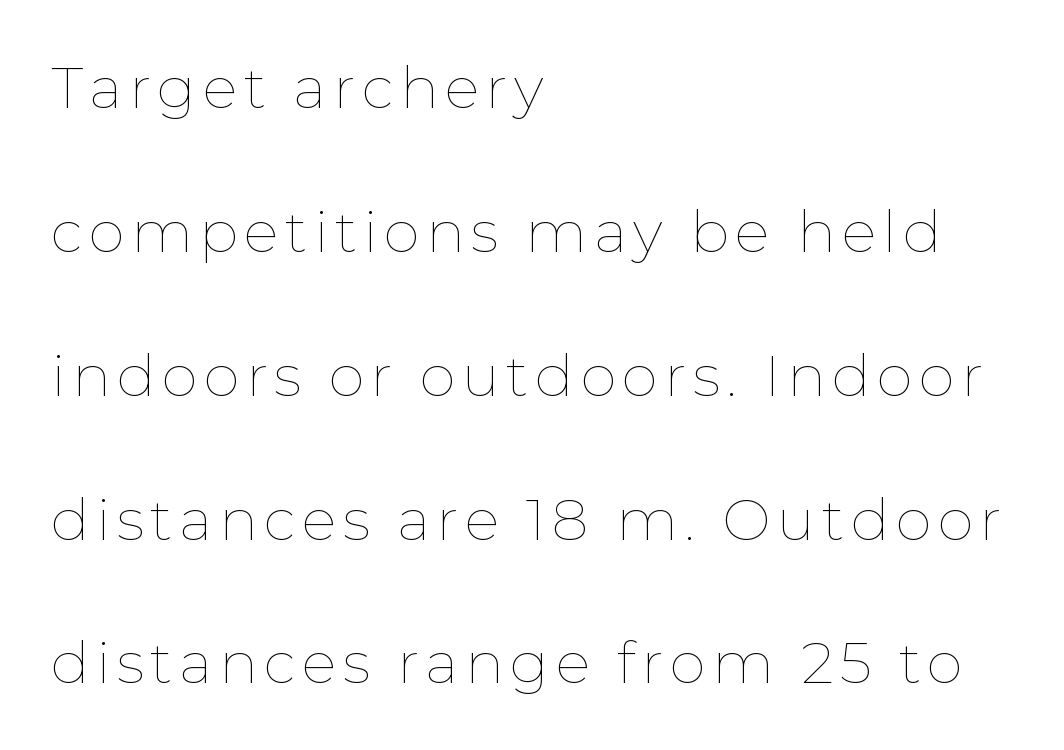
The image shows 58 px thin type, upright; set left-aligned, loose line spacing (2.48x), not underlined; low stroke contrast and a medium x-height.
